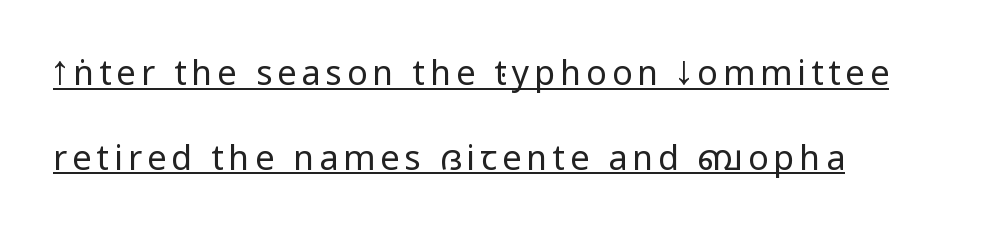
Q: Is the text bold? A: No.
Q: Is the text italic (slanted)? A: No, it is upright.
Q: Is the typeface a serif or a sans-serif typeface? A: Sans-serif.
Q: Is the text underlined? A: Yes.
Q: How is the paragraph aligned? A: Left-aligned.
Q: Is the spacing between lines tight, normal or loose? A: Loose.
Q: Width (condensed, normal, or wide)? A: Condensed.
Q: Stroke contrast? A: Low.
Q: x-height? A: Large.
Q: Monospaced? A: No.
